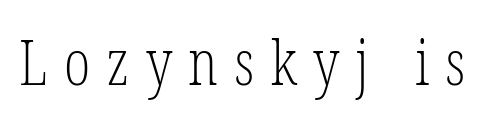
{"serif": "yes", "italic": "no", "bold": "no", "weight": "light", "width": "condensed", "stroke_contrast": "low", "x_height": "medium", "monospaced": "no", "underline": "no", "letter_spacing": "wide", "letter_spacing_em": 0.26, "glyph_px": 62}
